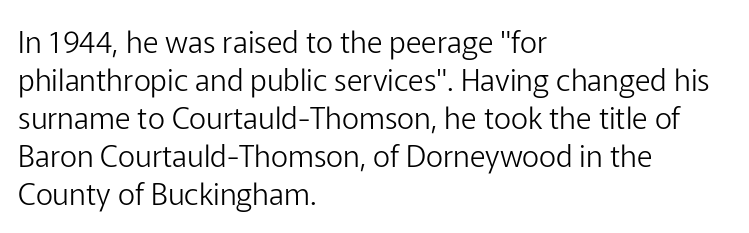
A clean baseline with only descenders dipping below it. A typesetter would mark this as roman, not italic. Looks like regular typesetting: each glyph gets only the width it needs. Compared with typical paragraphs, the rows here are spaced about the same. The passage shown is typeset with a sans-serif family.
